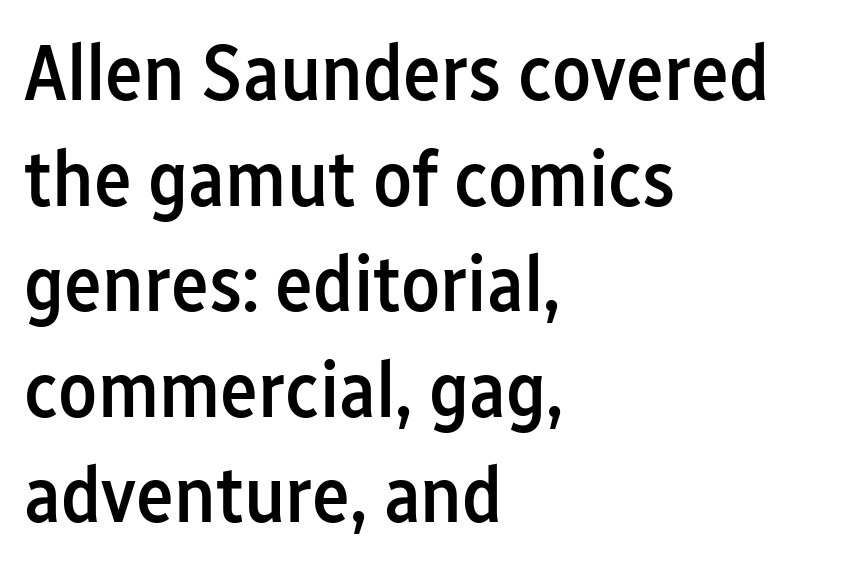
{"serif": "no", "italic": "no", "bold": "semi", "weight": "semibold", "width": "condensed", "stroke_contrast": "low", "x_height": "medium", "monospaced": "no", "underline": "no", "align": "left", "line_spacing": "normal", "line_spacing_ratio": 1.32, "letter_spacing": "normal", "letter_spacing_em": 0.0, "glyph_px": 80}
